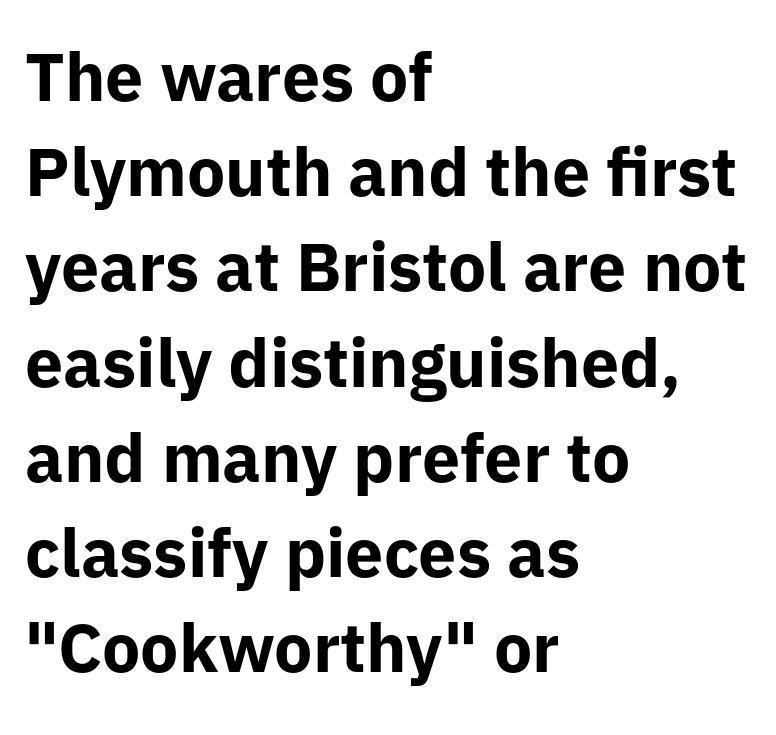
The image shows 68 px bold sans-serif type, upright; set left-aligned, normal line spacing (1.4x), normal letter spacing, not underlined; low stroke contrast and a medium x-height.
